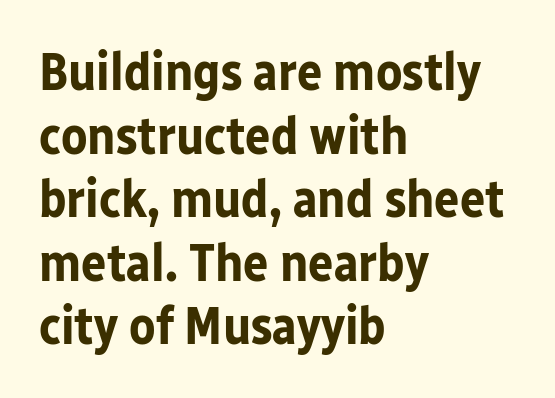
Q: Is the text bold? A: Yes.
Q: Is the text italic (slanted)? A: No, it is upright.
Q: Is the typeface a serif or a sans-serif typeface? A: Sans-serif.
Q: Is the text underlined? A: No.
Q: How is the paragraph aligned? A: Left-aligned.
Q: Is the spacing between letters normal or unusually wide? A: Normal.
Q: Width (condensed, normal, or wide)? A: Normal.
Q: Stroke contrast? A: Low.
Q: x-height? A: Medium.
Q: Monospaced? A: No.
